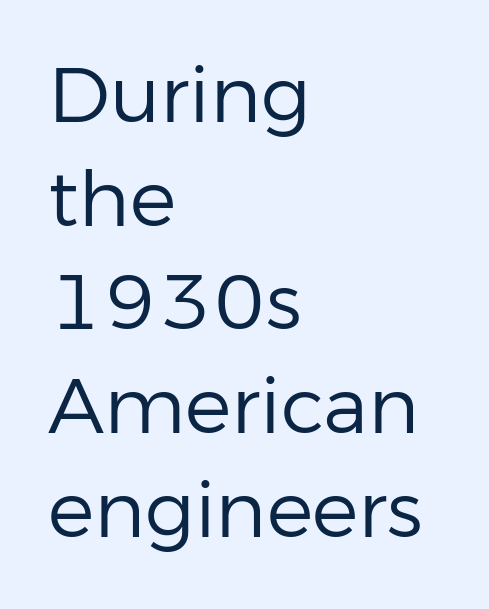
{"serif": "no", "italic": "no", "bold": "no", "weight": "regular", "width": "normal", "stroke_contrast": "low", "x_height": "medium", "monospaced": "no", "underline": "no", "align": "left", "line_spacing": "normal", "line_spacing_ratio": 1.33, "letter_spacing": "normal", "letter_spacing_em": 0.0, "glyph_px": 78}
